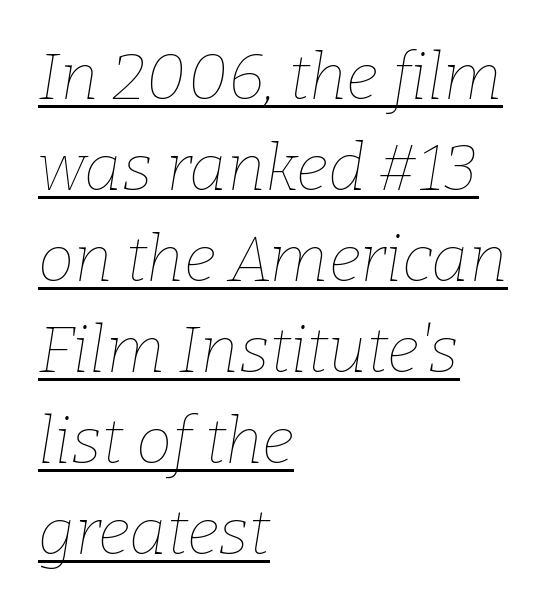
The image shows 65 px thin type, italic (leaning right); set left-aligned, normal line spacing (1.4x), normal letter spacing, underlined; low stroke contrast and a medium x-height.
